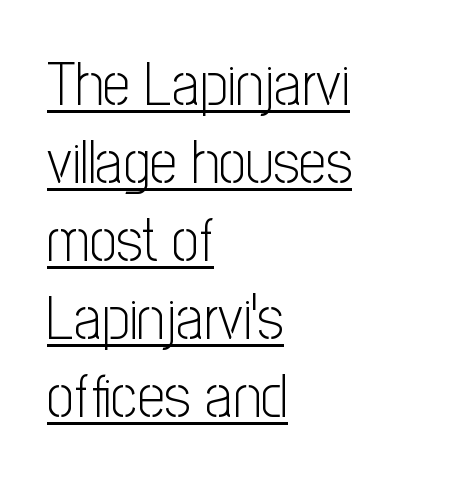
Q: Is the text bold? A: No.
Q: Is the text italic (slanted)? A: No, it is upright.
Q: Is the typeface a serif or a sans-serif typeface? A: Sans-serif.
Q: Is the text underlined? A: Yes.
Q: How is the paragraph aligned? A: Left-aligned.
Q: Is the spacing between letters normal or unusually wide? A: Normal.
Q: Is the spacing between lines tight, normal or loose? A: Normal.
Q: Width (condensed, normal, or wide)? A: Condensed.
Q: Stroke contrast? A: Low.
Q: x-height? A: Medium.
Q: Monospaced? A: No.
